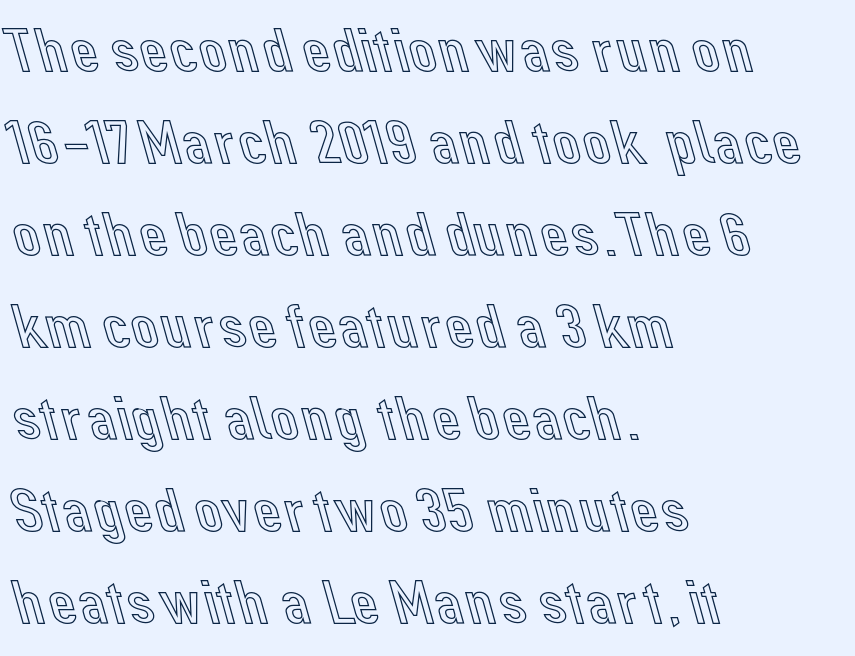
{"width": "normal", "x_height": "medium", "monospaced": "no", "underline": "no", "align": "left", "line_spacing": "normal", "line_spacing_ratio": 1.46, "letter_spacing": "normal", "letter_spacing_em": 0.0, "glyph_px": 63}
